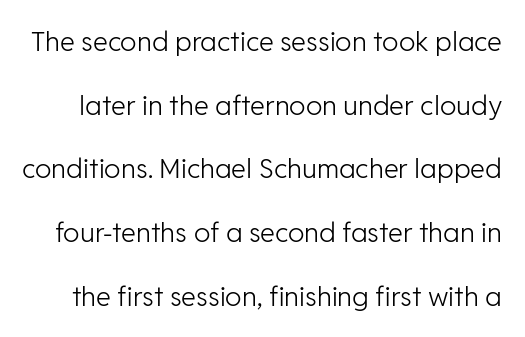
The image shows 27 px text type, upright; set loose line spacing (2.36x), normal letter spacing, not underlined.
